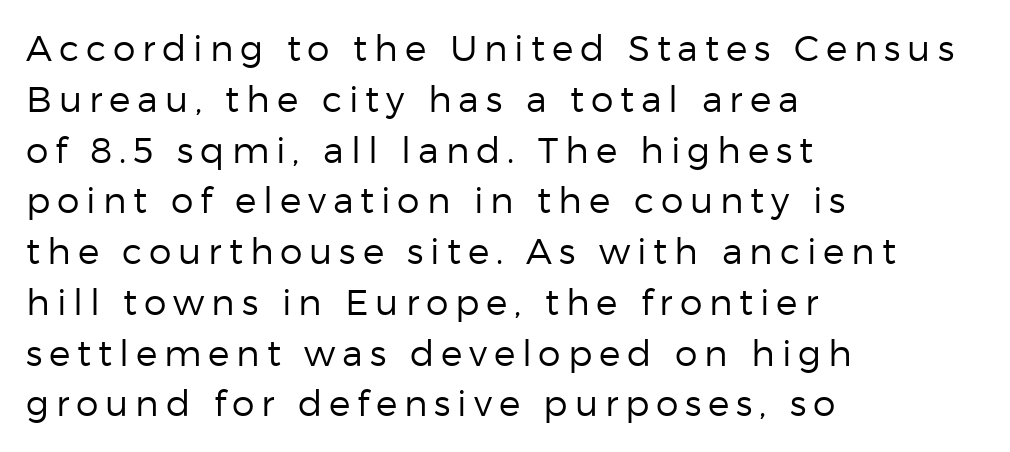
Q: Is the text bold? A: No.
Q: Is the text italic (slanted)? A: No, it is upright.
Q: Is the typeface a serif or a sans-serif typeface? A: Sans-serif.
Q: Is the text underlined? A: No.
Q: How is the paragraph aligned? A: Left-aligned.
Q: Is the spacing between lines tight, normal or loose? A: Normal.
Q: Width (condensed, normal, or wide)? A: Normal.
Q: Stroke contrast? A: Low.
Q: x-height? A: Medium.
Q: Monospaced? A: No.
